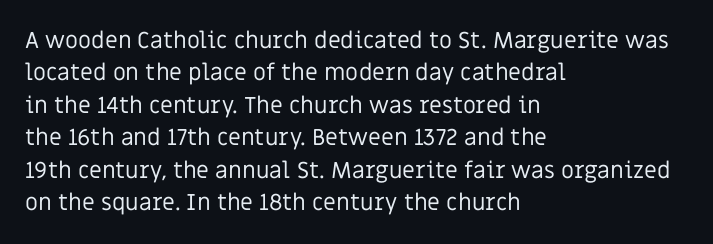
Q: Is the text bold? A: No.
Q: Is the text italic (slanted)? A: No, it is upright.
Q: Is the text underlined? A: No.
Q: How is the paragraph aligned? A: Left-aligned.
Q: Is the spacing between letters normal or unusually wide? A: Normal.
Q: Is the spacing between lines tight, normal or loose? A: Normal.
